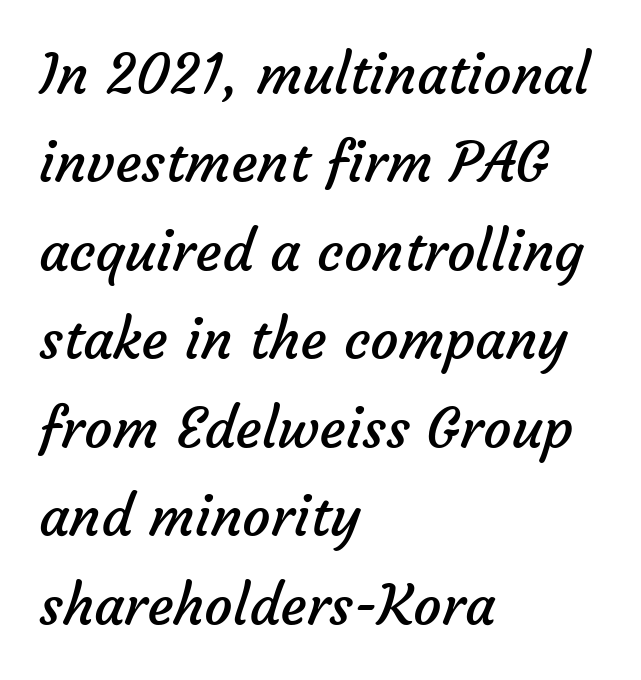
The rendering keeps characters at their native spacing. This block has exactly the height ordinary leading produces. A typesetter would call this proportional, since set widths differ per character. The ragged edge is on the right, which tells us the setting is flush left. The designer went with a sans here, leaving each stem footless. Weight: not bold — regular or lighter.
